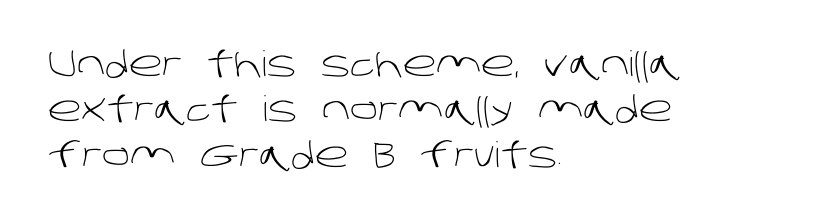
Serif or sans? Sans — the stroke terminals are bare. The line texture is even and compact thanks to regular tracking. The rendering anchors every line to the left-hand side. Here the designer chose a conventional face with non-uniform glyph widths. The strokes are not fattened; the text isn't bold. Baseline-to-baseline distance is the conventional proportion of letter height.
